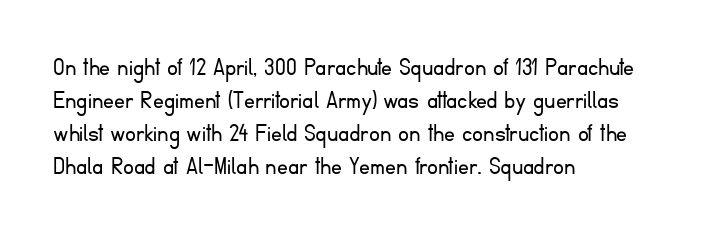
Q: Is the text bold? A: No.
Q: Is the text italic (slanted)? A: No, it is upright.
Q: Is the text underlined? A: No.
Q: How is the paragraph aligned? A: Left-aligned.
Q: Is the spacing between letters normal or unusually wide? A: Normal.
